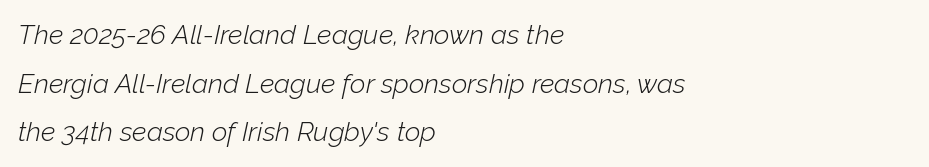
The image shows 27 px text type, italic (leaning right); set left-aligned, line spacing 1.8x, normal letter spacing, not underlined.
